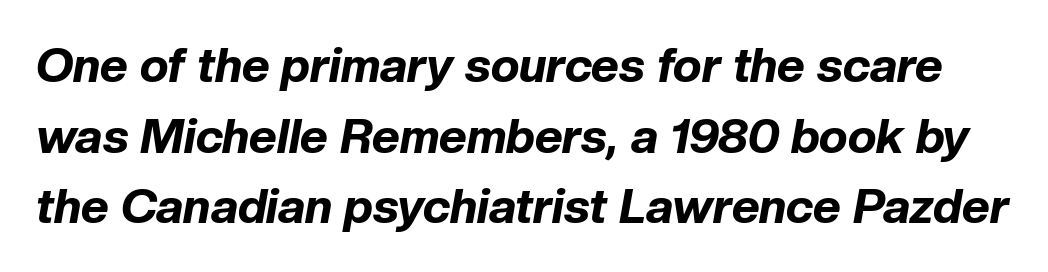
Q: Is the text bold? A: Yes.
Q: Is the text italic (slanted)? A: Yes, it leans right by about 10 degrees.
Q: Is the text underlined? A: No.
Q: Is the spacing between letters normal or unusually wide? A: Normal.
Q: Is the spacing between lines tight, normal or loose? A: Normal.
Q: Width (condensed, normal, or wide)? A: Normal.
Q: Stroke contrast? A: Low.
Q: x-height? A: Medium.
Q: Monospaced? A: No.
